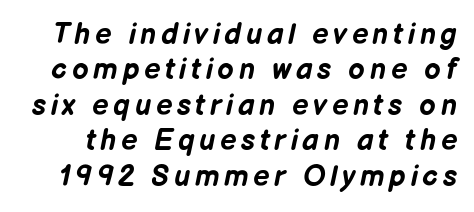
The typography opts for an oblique posture over an upright one. Note the varied advance widths — an 'i' is clearly narrower than an 'm'. These lines carry a lot of weight — the face is fully bold. Plain, unruled lines of type.
